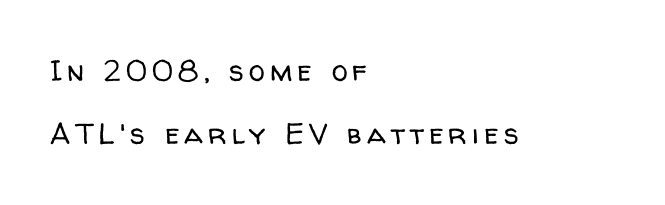
{"serif": "no", "italic": "no", "bold": "no", "weight": "regular", "width": "normal", "stroke_contrast": "low", "x_height": "medium", "monospaced": "no", "underline": "no", "align": "left", "line_spacing": "loose", "line_spacing_ratio": 2.18, "glyph_px": 29}
